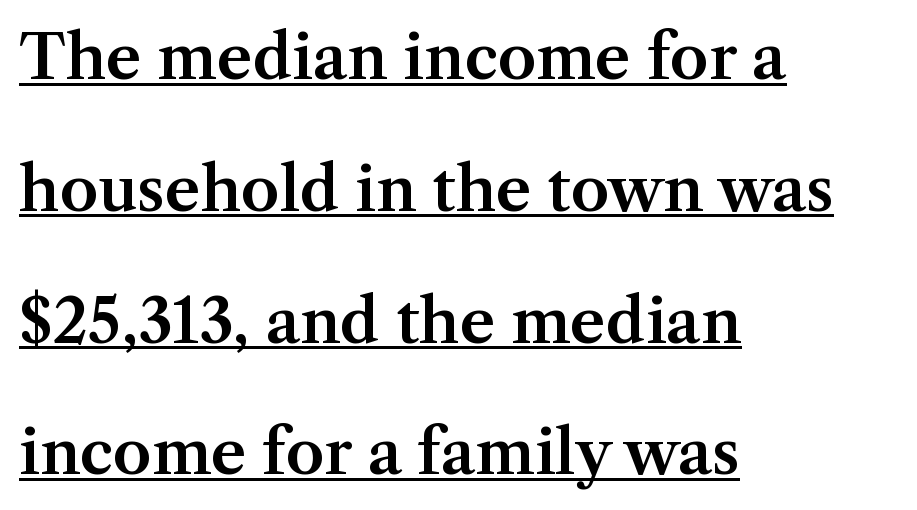
{"serif": "yes", "italic": "no", "width": "normal", "stroke_contrast": "medium", "x_height": "medium", "monospaced": "no", "underline": "yes", "align": "left", "line_spacing": "loose", "line_spacing_ratio": 2.16, "letter_spacing": "normal", "letter_spacing_em": 0.0, "glyph_px": 61}
